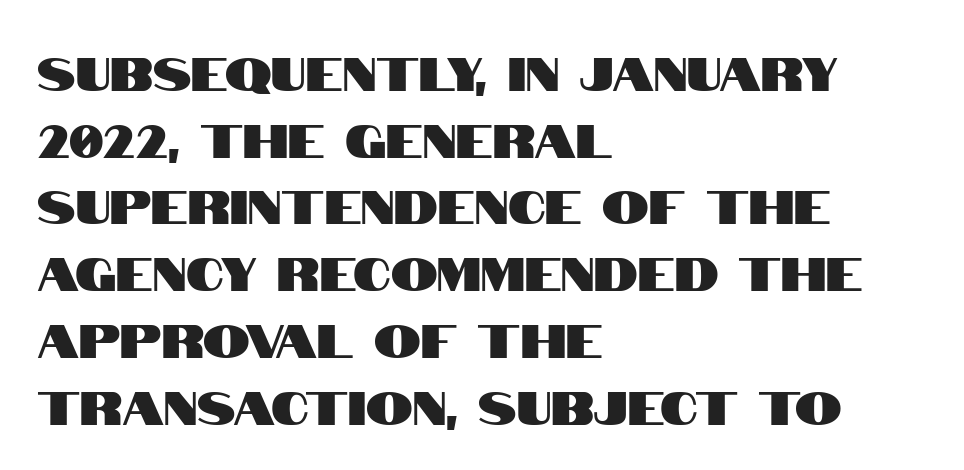
{"serif": "no", "italic": "no", "width": "condensed", "stroke_contrast": "high", "x_height": "large", "monospaced": "no", "underline": "no", "align": "left", "line_spacing": "normal", "line_spacing_ratio": 1.42, "letter_spacing": "normal", "letter_spacing_em": 0.0, "glyph_px": 47}
